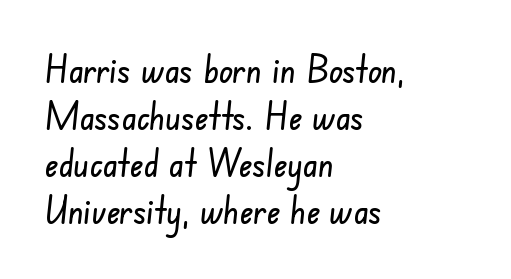
Q: Is the typeface a serif or a sans-serif typeface? A: Sans-serif.
Q: Is the text underlined? A: No.
Q: How is the paragraph aligned? A: Left-aligned.
Q: Is the spacing between letters normal or unusually wide? A: Normal.
Q: Is the spacing between lines tight, normal or loose? A: Normal.
Q: Width (condensed, normal, or wide)? A: Condensed.
Q: Stroke contrast? A: Low.
Q: x-height? A: Small.
Q: Monospaced? A: No.
